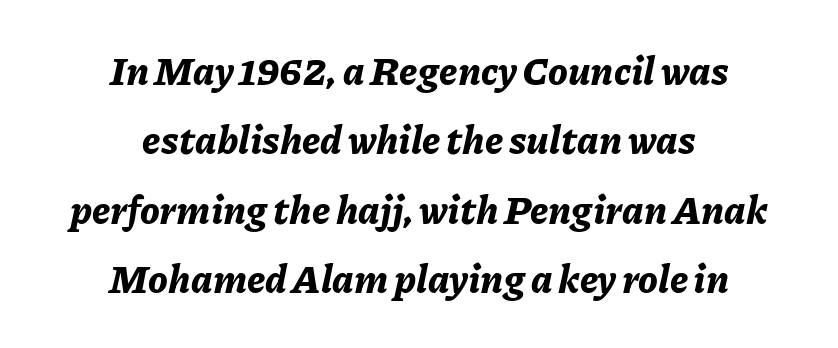
{"italic": "yes", "lean": "right", "slant_degrees": 11, "bold": "yes", "weight": "bold", "width": "normal", "stroke_contrast": "low", "x_height": "medium", "monospaced": "no", "underline": "no", "align": "center", "line_spacing_ratio": 1.78, "letter_spacing": "normal", "letter_spacing_em": 0.0, "glyph_px": 39}
